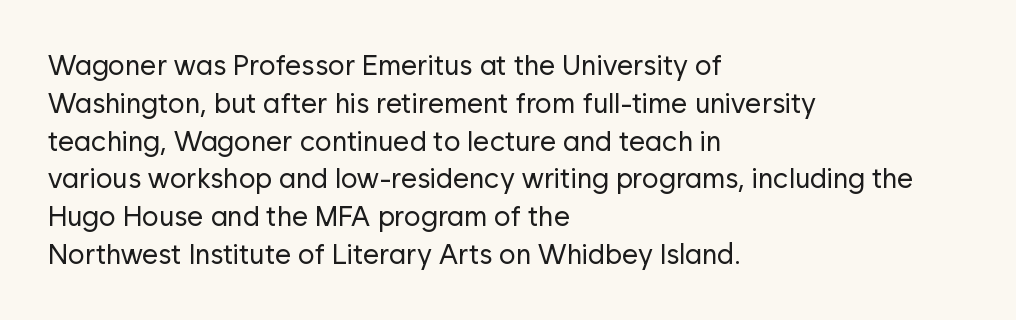
Summary of vertical rhythm: regular, with standard interline spacing. The strip under each line holds only bare page. Is this a fixed-width face? No — the glyphs have proportional, varying widths. What kind of face is this? One without serifs — a sans.
